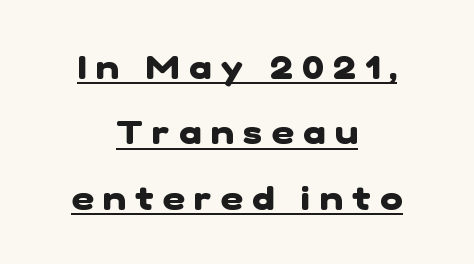
{"serif": "no", "bold": "yes", "weight": "heavy", "width": "normal", "stroke_contrast": "low", "x_height": "medium", "monospaced": "no", "underline": "yes", "align": "center", "line_spacing": "loose", "line_spacing_ratio": 1.92, "letter_spacing": "wide", "letter_spacing_em": 0.28, "glyph_px": 34}
